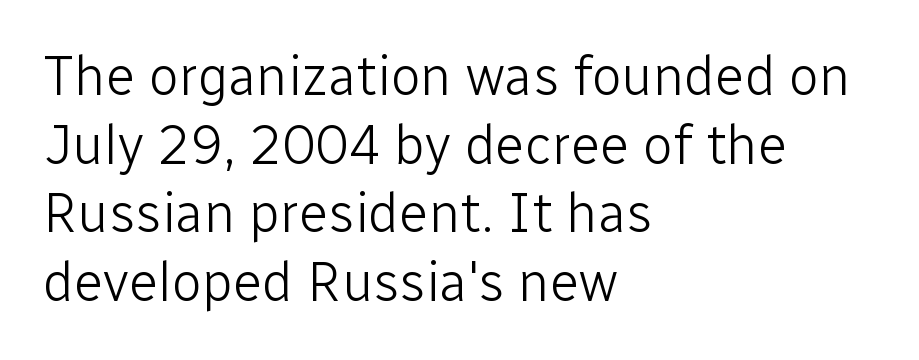
Inter-character spacing is left at the font's built-in metrics. The characters display no serif detailing; their extremities are plain. Where is the straight margin? On the left. If you drew a line through each stem, it would be perfectly vertical. This rendering features lettering with no underline. Is this a fixed-width face? No — the glyphs have proportional, varying widths.
